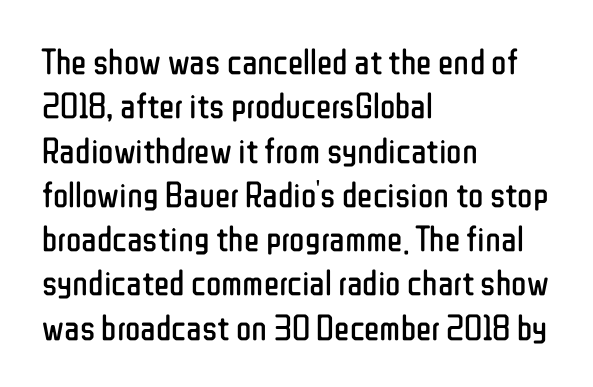
{"serif": "no", "italic": "no", "bold": "no", "weight": "regular", "width": "condensed", "stroke_contrast": "low", "x_height": "medium", "monospaced": "no", "underline": "no", "align": "left", "line_spacing_ratio": 1.23, "letter_spacing": "normal", "letter_spacing_em": 0.0, "glyph_px": 36}
